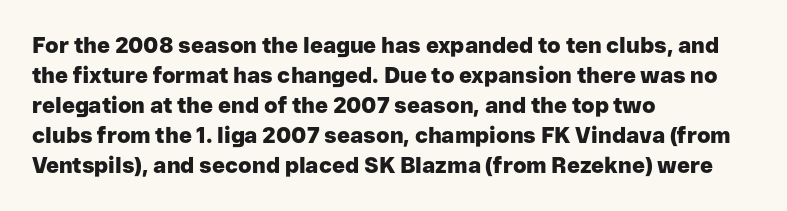
{"italic": "no", "bold": "yes", "underline": "no", "align": "left", "line_spacing": "normal", "line_spacing_ratio": 1.36, "letter_spacing": "normal", "letter_spacing_em": 0.0, "glyph_px": 22}
